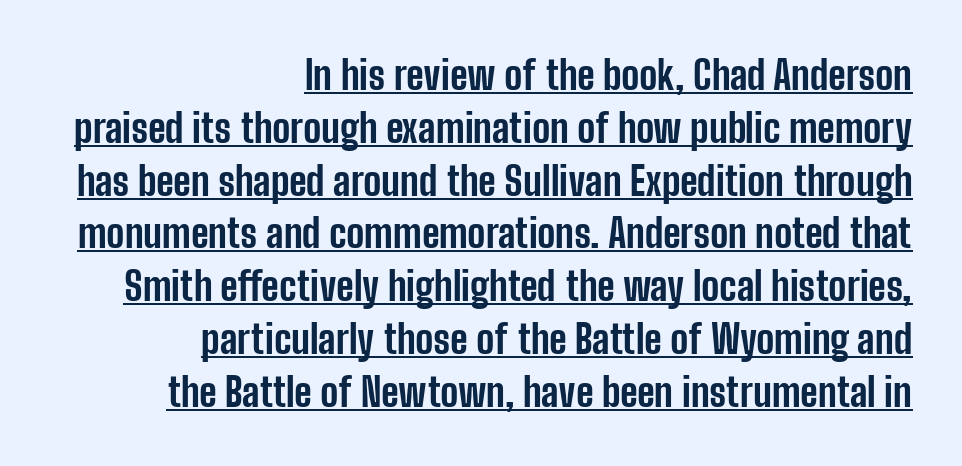
{"serif": "no", "italic": "no", "bold": "yes", "weight": "bold", "width": "condensed", "stroke_contrast": "low", "x_height": "medium", "monospaced": "no", "underline": "yes", "align": "right", "line_spacing": "normal", "line_spacing_ratio": 1.32, "letter_spacing": "normal", "letter_spacing_em": 0.0, "glyph_px": 40}
